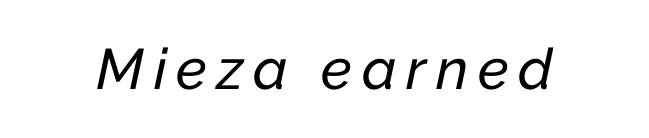
The image shows 57 px text type, italic (leaning right); set not underlined; low stroke contrast and a medium x-height.
